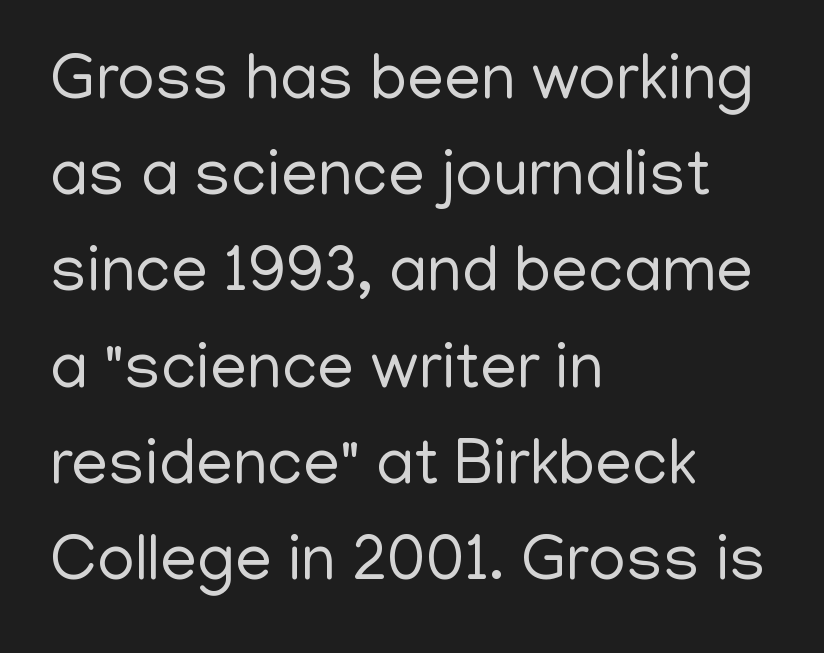
The image shows 65 px regular-weight sans-serif type, upright; set left-aligned, normal line spacing (1.48x), normal letter spacing, not underlined; low stroke contrast and a medium x-height.
